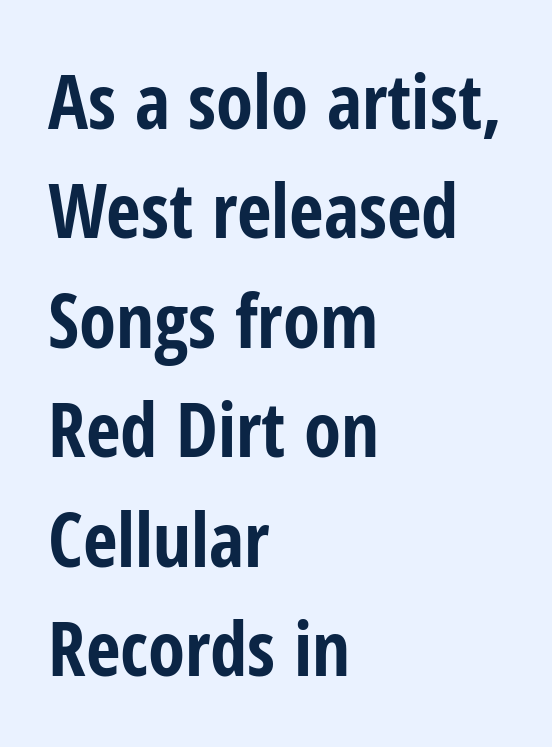
The glyphs are unaccompanied by any horizontal stroke below them. On the weight axis this lands at bold, roughly 700. This rendering uses left alignment, leaving the right contour irregular. If you measured baseline to baseline, you'd find a middling distance. The axis of the letterforms is exactly vertical.
